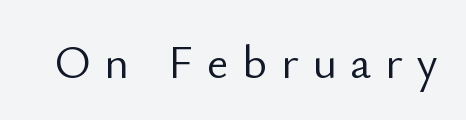
Q: Is the text bold? A: No.
Q: Is the text italic (slanted)? A: No, it is upright.
Q: Is the typeface a serif or a sans-serif typeface? A: Sans-serif.
Q: Is the text underlined? A: No.
Q: Is the spacing between letters normal or unusually wide? A: Unusually wide.
Q: Width (condensed, normal, or wide)? A: Normal.
Q: Stroke contrast? A: Low.
Q: x-height? A: Small.
Q: Monospaced? A: No.
